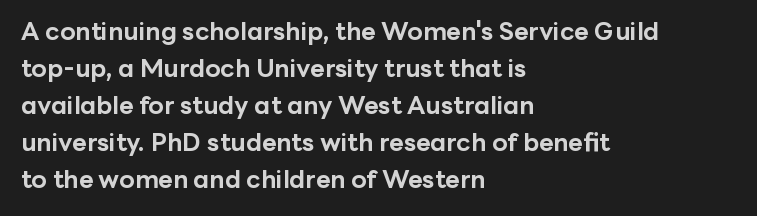
Q: Is the text bold? A: Yes.
Q: Is the text italic (slanted)? A: No, it is upright.
Q: Is the text underlined? A: No.
Q: How is the paragraph aligned? A: Left-aligned.
Q: Is the spacing between letters normal or unusually wide? A: Normal.
Q: Is the spacing between lines tight, normal or loose? A: Normal.
